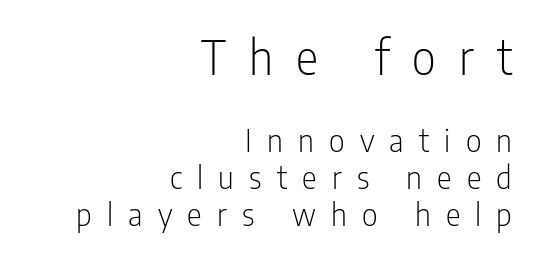
Casual observation: everything's shoved over to the right. Are there feet on the stems? There aren't — it's a sans. Heft: none added — not bold. When letters stand straight like this, we call the style roman or upright. The more generous point size was reserved for the upper chunk.
